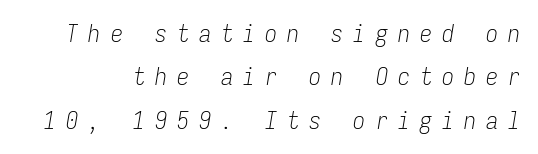
The image shows 24 px text type, italic (leaning right); set line spacing 1.81x, unusually wide letter spacing (+0.42 em), not underlined.
